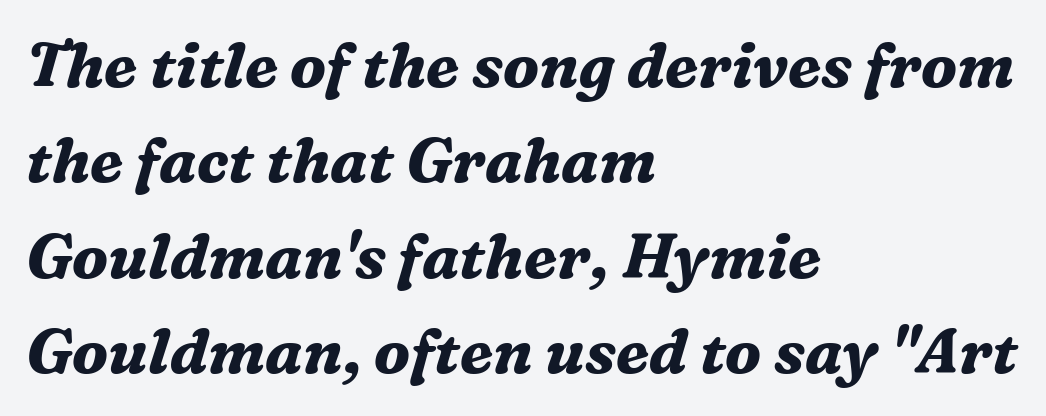
The text block is weighted toward the left margin, trailing off unevenly rightward. The face used here is proportionally spaced, like ordinary book or web type. Horizontal bands of white between lines are of average thickness. Nobody drew a line under any word here.
